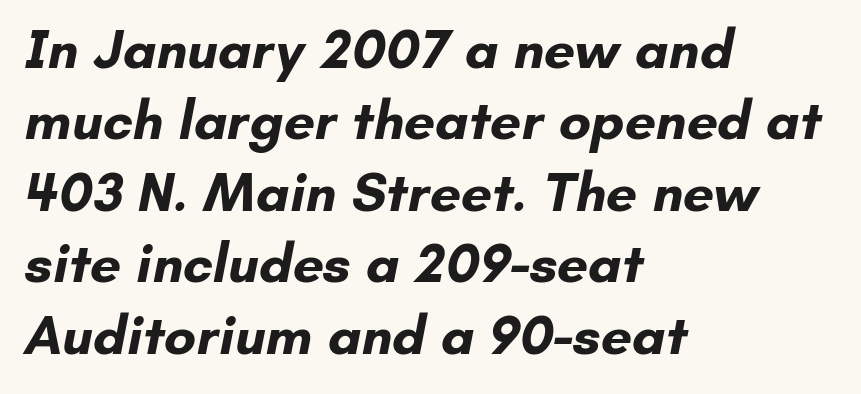
Q: Is the text bold? A: Yes.
Q: Is the typeface a serif or a sans-serif typeface? A: Sans-serif.
Q: Is the text underlined? A: No.
Q: How is the paragraph aligned? A: Left-aligned.
Q: Is the spacing between letters normal or unusually wide? A: Normal.
Q: Is the spacing between lines tight, normal or loose? A: Normal.
Q: Width (condensed, normal, or wide)? A: Normal.
Q: Stroke contrast? A: Low.
Q: x-height? A: Small.
Q: Monospaced? A: No.
